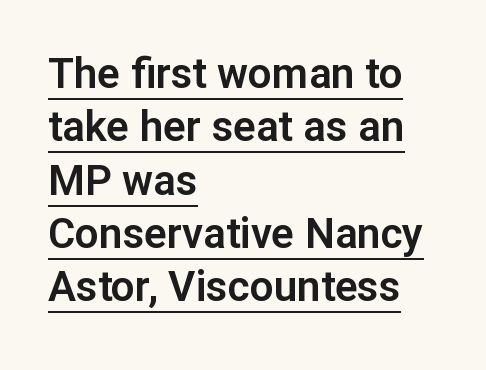
Q: Is the text italic (slanted)? A: No, it is upright.
Q: Is the typeface a serif or a sans-serif typeface? A: Sans-serif.
Q: Is the text underlined? A: Yes.
Q: How is the paragraph aligned? A: Left-aligned.
Q: Is the spacing between letters normal or unusually wide? A: Normal.
Q: Is the spacing between lines tight, normal or loose? A: Normal.
Q: Width (condensed, normal, or wide)? A: Normal.
Q: Stroke contrast? A: Low.
Q: x-height? A: Medium.
Q: Monospaced? A: No.
